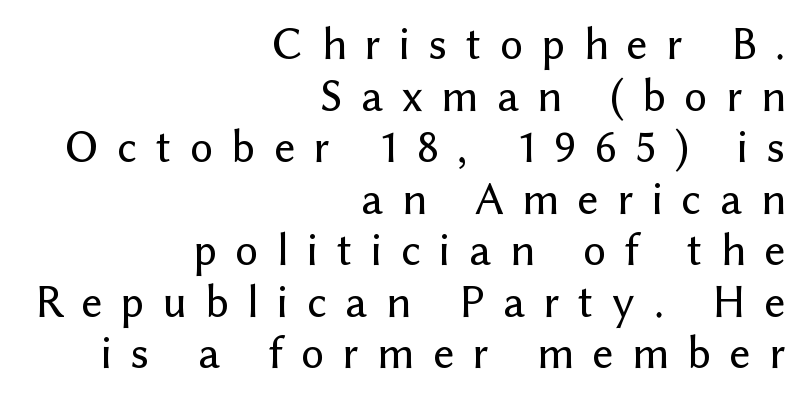
{"serif": "no", "italic": "no", "width": "normal", "stroke_contrast": "low", "x_height": "medium", "monospaced": "no", "underline": "no", "align": "right", "line_spacing": "tight", "line_spacing_ratio": 1.12, "letter_spacing": "wide", "letter_spacing_em": 0.4, "glyph_px": 46}
